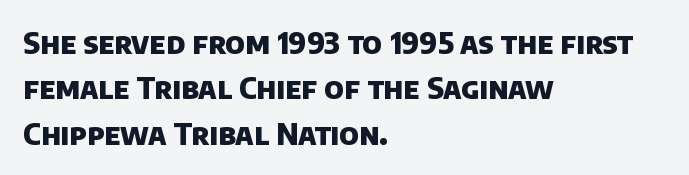
Plenty of ink on the page — the face is bold. Honestly, the row spacing looks completely unremarkable. Compared with a centered layout, this one pins lines to the left instead. The gaps between neighbouring characters are ordinary and unremarkable. Examine the stroke ends and you'll find no serifs. Is this a fixed-width face? No — the glyphs have proportional, varying widths.
